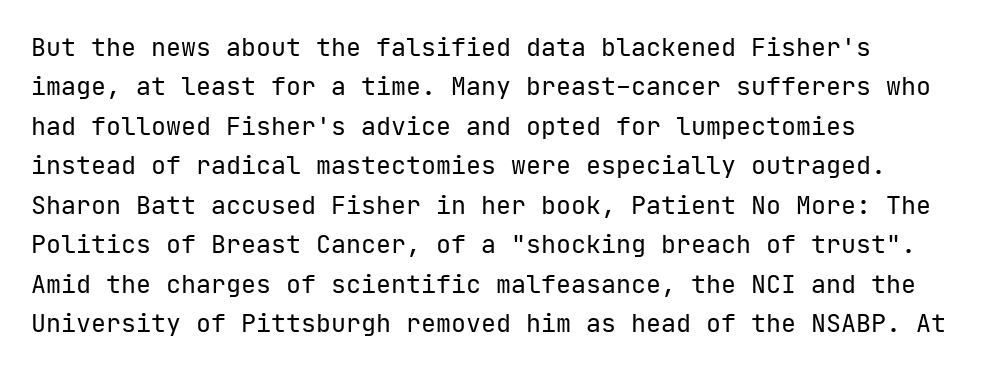
The image shows 25 px text type, upright; set left-aligned, normal line spacing (1.58x), normal letter spacing, not underlined.
